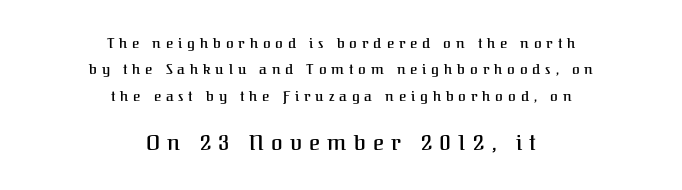
The image shows 21 px text type, upright; set centered, line spacing 1.88x, unusually wide letter spacing (+0.35 em), not underlined; the second (bottom) block is 1.5x larger.
